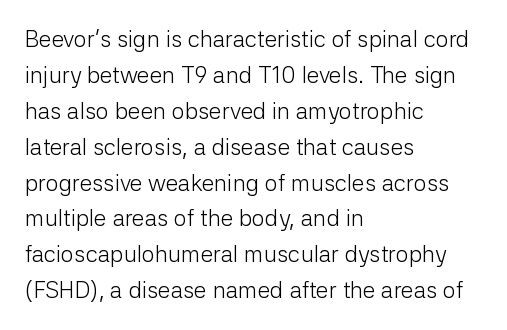
The image shows 23 px text type, upright; set left-aligned, normal line spacing (1.56x), normal letter spacing, not underlined.
